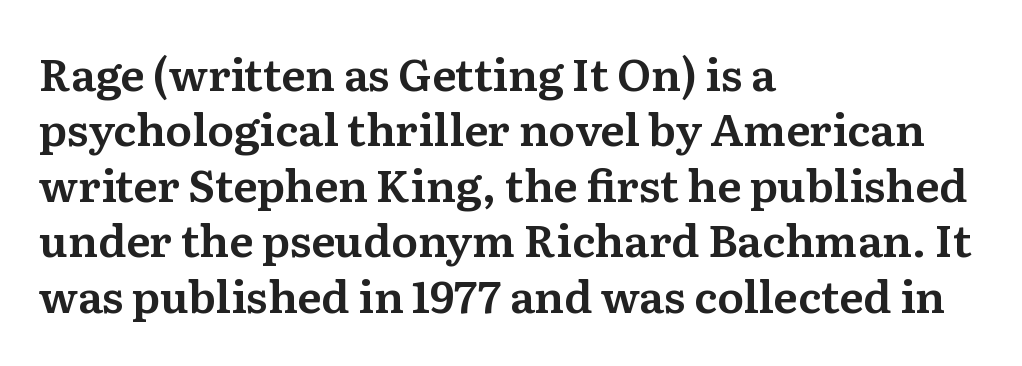
Is there much room between lines? A standard amount, neither cramped nor airy. Casual observation: everything's shoved over to the left. Vertical strokes here are truly vertical. The passage shown is typeset with a serif family. Short note: letters normally spaced. Proportional: the letters do not fall into vertical columns.
